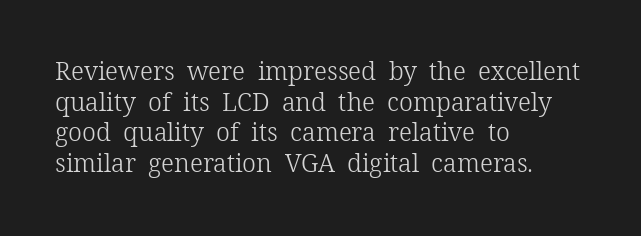
The letters look calm and open, with moderate or lighter stems. Descenders are the only things crossing below the line. Left-aligned paragraph, ragged on the right. Short note: letters normally spaced.
